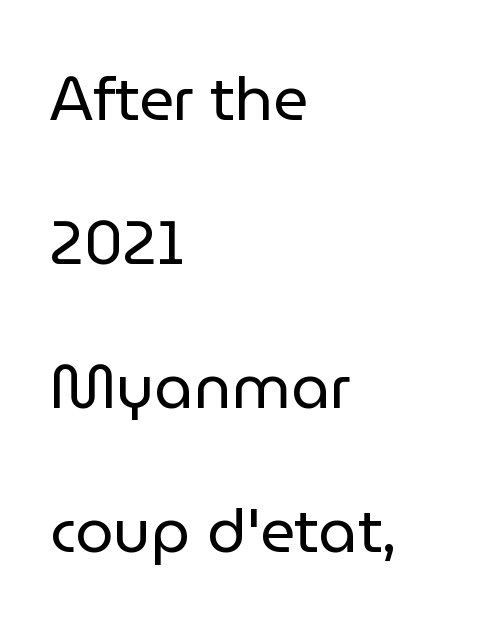
Q: Is the text bold? A: No.
Q: Is the text italic (slanted)? A: No, it is upright.
Q: Is the typeface a serif or a sans-serif typeface? A: Sans-serif.
Q: Is the text underlined? A: No.
Q: How is the paragraph aligned? A: Left-aligned.
Q: Is the spacing between letters normal or unusually wide? A: Normal.
Q: Is the spacing between lines tight, normal or loose? A: Loose.
Q: Width (condensed, normal, or wide)? A: Normal.
Q: Stroke contrast? A: Low.
Q: x-height? A: Medium.
Q: Monospaced? A: No.
